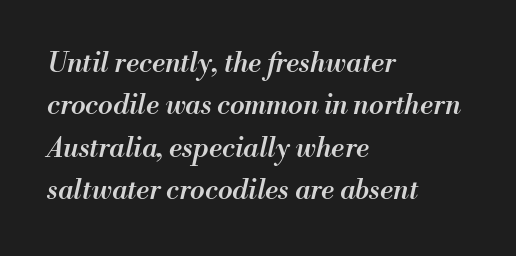
The image shows 27 px text type, italic (leaning right); set left-aligned, normal line spacing (1.57x), normal letter spacing, not underlined.
